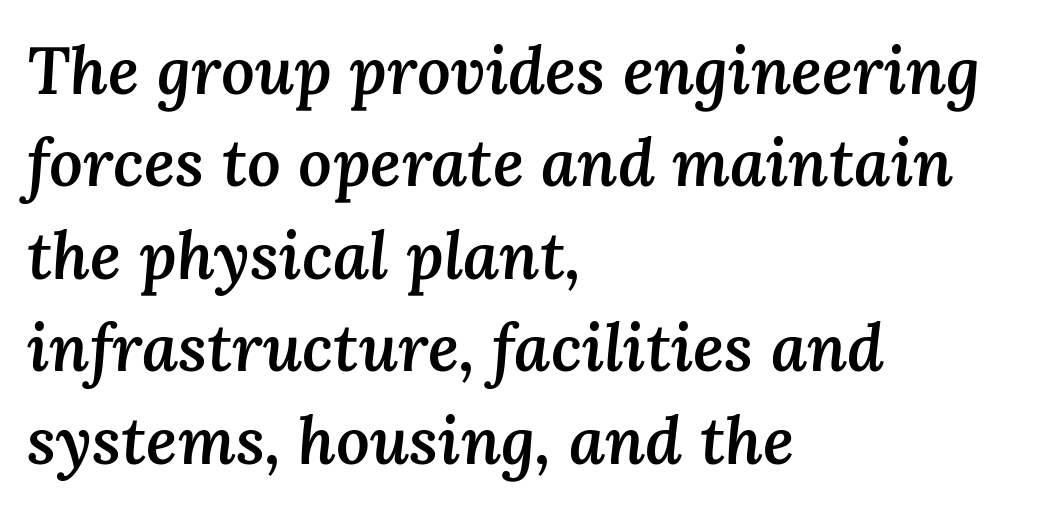
{"italic": "yes", "lean": "right", "slant_degrees": 3, "bold": "semi", "weight": "semibold", "width": "normal", "stroke_contrast": "medium", "x_height": "medium", "monospaced": "no", "underline": "no", "align": "left", "line_spacing": "normal", "line_spacing_ratio": 1.4, "letter_spacing": "normal", "letter_spacing_em": 0.0, "glyph_px": 66}
